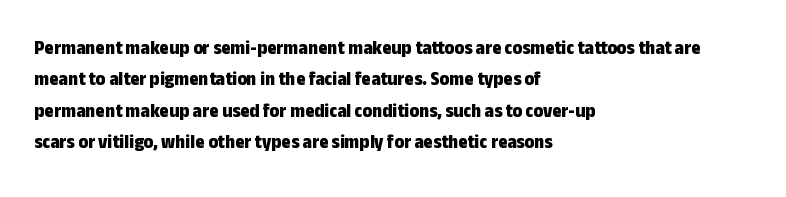
Ascenders rise straight up at ninety degrees. Just letters on the line, the space beneath them empty. Normally led — the rows are evenly, conventionally spaced. Here the glyphs are tracked normally, forming tight word shapes. The characters look thick and weighty, a clear bold.
